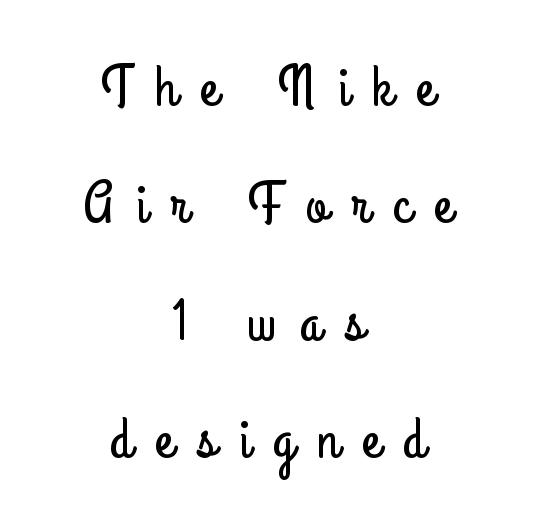
{"serif": "no", "width": "condensed", "stroke_contrast": "low", "x_height": "small", "monospaced": "no", "underline": "no", "align": "center", "line_spacing": "loose", "line_spacing_ratio": 1.99, "letter_spacing": "wide", "letter_spacing_em": 0.4, "glyph_px": 59}
